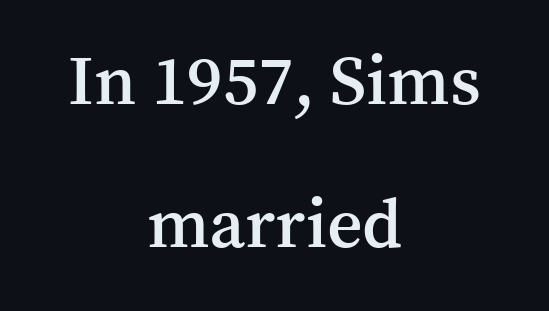
Q: Is the text bold? A: Semi-bold.
Q: Is the text italic (slanted)? A: No, it is upright.
Q: Is the typeface a serif or a sans-serif typeface? A: Serif.
Q: Is the text underlined? A: No.
Q: How is the paragraph aligned? A: Centered.
Q: Is the spacing between letters normal or unusually wide? A: Normal.
Q: Is the spacing between lines tight, normal or loose? A: Loose.
Q: Width (condensed, normal, or wide)? A: Normal.
Q: Stroke contrast? A: Medium.
Q: x-height? A: Medium.
Q: Monospaced? A: No.
